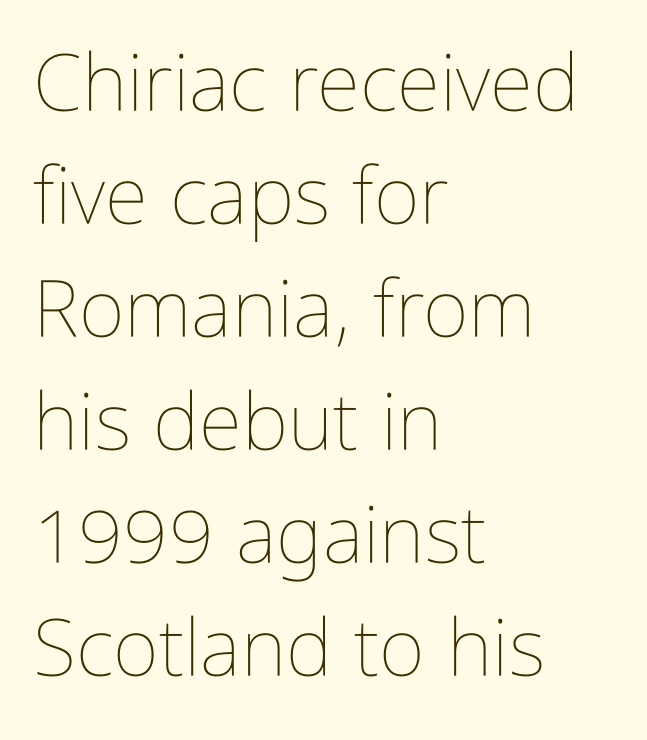
Q: Is the text bold? A: No.
Q: Is the text italic (slanted)? A: No, it is upright.
Q: Is the text underlined? A: No.
Q: How is the paragraph aligned? A: Left-aligned.
Q: Is the spacing between letters normal or unusually wide? A: Normal.
Q: Is the spacing between lines tight, normal or loose? A: Normal.
Q: Width (condensed, normal, or wide)? A: Condensed.
Q: Stroke contrast? A: Low.
Q: x-height? A: Medium.
Q: Monospaced? A: No.
